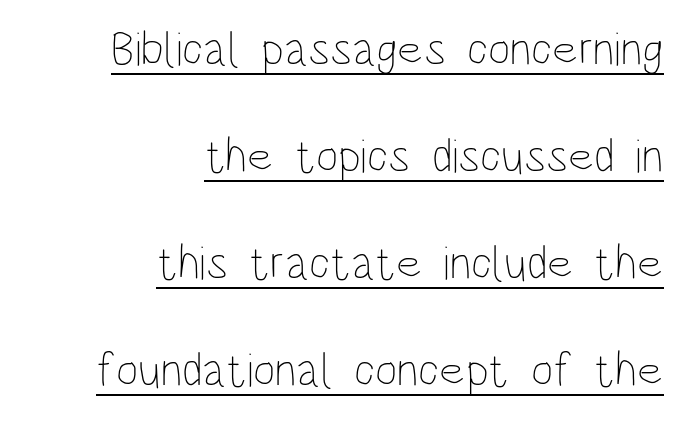
{"italic": "no", "bold": "no", "weight": "thin", "width": "condensed", "stroke_contrast": "low", "x_height": "large", "monospaced": "no", "underline": "yes", "align": "right", "line_spacing": "loose", "line_spacing_ratio": 2.23, "letter_spacing": "normal", "letter_spacing_em": 0.0, "glyph_px": 48}
